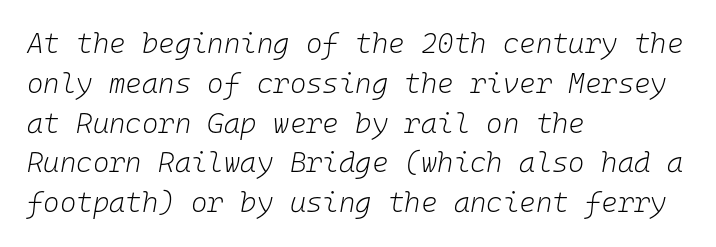
The image shows 28 px light type, italic (leaning right), monospaced; set left-aligned, normal line spacing (1.42x), normal letter spacing, not underlined; low stroke contrast and a medium x-height.
